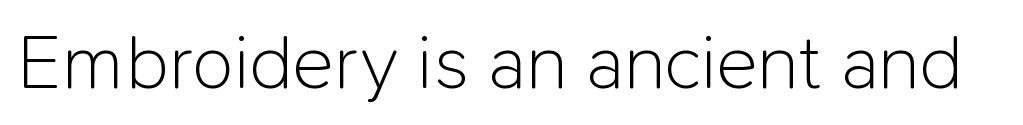
The image shows 77 px light sans-serif type, upright; set normal letter spacing, not underlined; low stroke contrast and a medium x-height.
